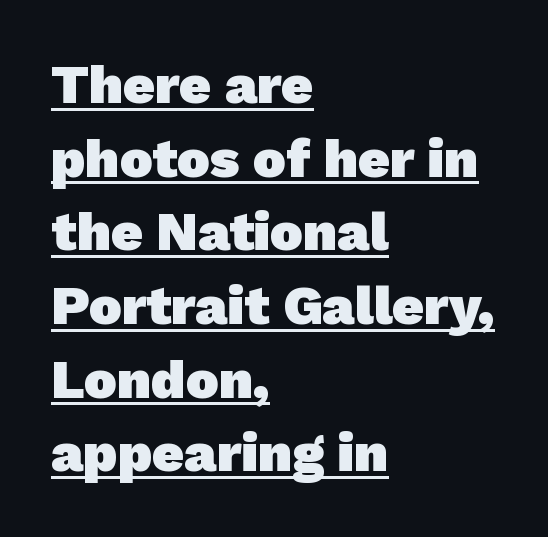
Q: Is the text bold? A: Yes.
Q: Is the typeface a serif or a sans-serif typeface? A: Sans-serif.
Q: Is the text underlined? A: Yes.
Q: How is the paragraph aligned? A: Left-aligned.
Q: Is the spacing between letters normal or unusually wide? A: Normal.
Q: Is the spacing between lines tight, normal or loose? A: Normal.
Q: Width (condensed, normal, or wide)? A: Normal.
Q: Stroke contrast? A: Low.
Q: x-height? A: Medium.
Q: Monospaced? A: No.
